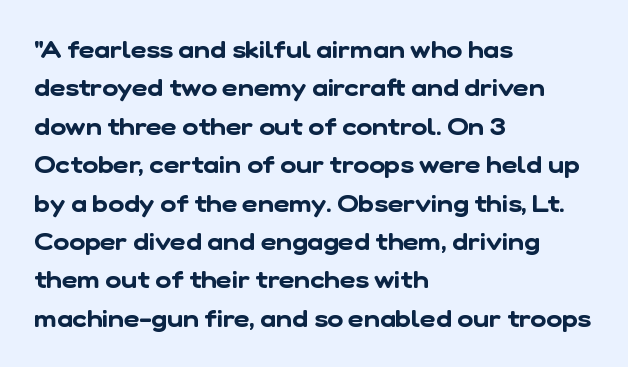
The space beneath each line is pristine and unruled. This sample is left-justified, so line endings fall wherever the words run out. Look at the tracking — it's just the regular setting, nothing added. Interline gaps are of average width in this sample.
